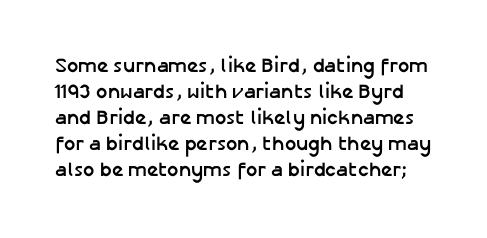
{"italic": "no", "bold": "yes", "underline": "no", "line_spacing": "normal", "line_spacing_ratio": 1.3, "letter_spacing": "normal", "letter_spacing_em": 0.0, "glyph_px": 20}
